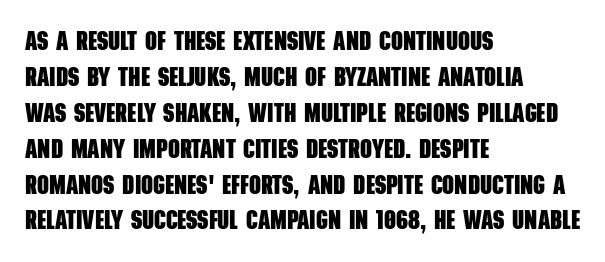
{"bold": "yes", "underline": "no", "align": "left", "line_spacing": "normal", "line_spacing_ratio": 1.38, "letter_spacing": "normal", "letter_spacing_em": 0.0, "glyph_px": 26}
